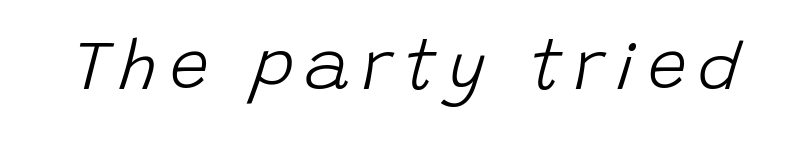
Q: Is the text bold? A: No.
Q: Is the text italic (slanted)? A: Yes, it leans right by about 15 degrees.
Q: Is the text underlined? A: No.
Q: Width (condensed, normal, or wide)? A: Normal.
Q: Stroke contrast? A: Low.
Q: x-height? A: Large.
Q: Monospaced? A: No.
